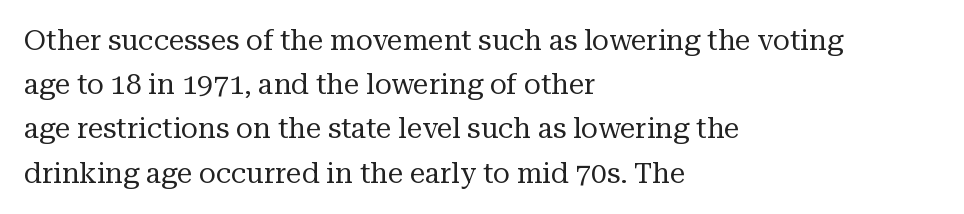
{"serif": "yes", "italic": "no", "bold": "no", "weight": "regular", "width": "normal", "stroke_contrast": "medium", "x_height": "medium", "monospaced": "no", "underline": "no", "align": "left", "line_spacing": "normal", "line_spacing_ratio": 1.58, "letter_spacing": "normal", "letter_spacing_em": 0.0, "glyph_px": 28}
